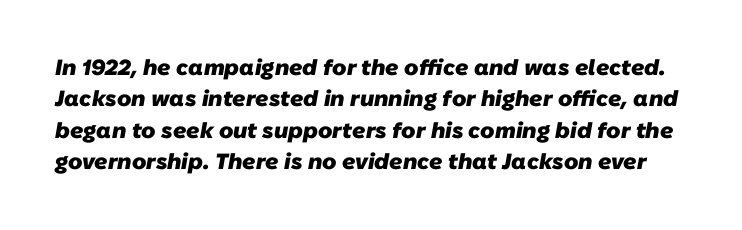
Q: Is the text bold? A: Yes.
Q: Is the text underlined? A: No.
Q: Is the spacing between letters normal or unusually wide? A: Normal.
Q: Is the spacing between lines tight, normal or loose? A: Normal.
